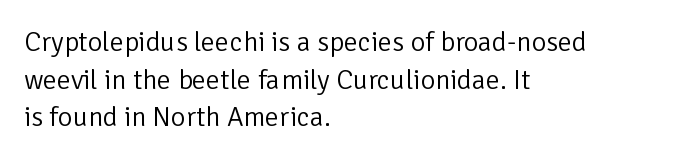
{"serif": "no", "italic": "no", "bold": "no", "weight": "light", "width": "normal", "stroke_contrast": "low", "x_height": "medium", "monospaced": "no", "underline": "no", "align": "left", "line_spacing": "normal", "line_spacing_ratio": 1.34, "letter_spacing": "normal", "letter_spacing_em": 0.0, "glyph_px": 28}
